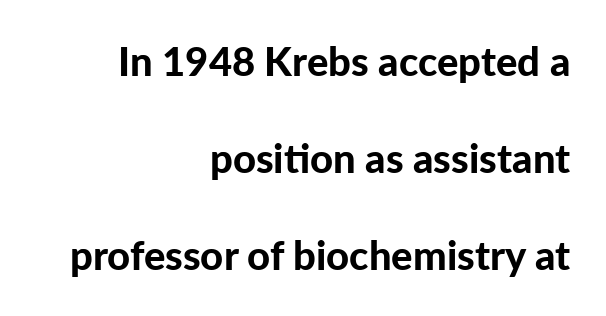
{"serif": "no", "italic": "no", "bold": "yes", "weight": "bold", "width": "normal", "stroke_contrast": "low", "x_height": "medium", "monospaced": "no", "underline": "no", "align": "right", "line_spacing": "loose", "line_spacing_ratio": 2.43, "letter_spacing": "normal", "letter_spacing_em": 0.0, "glyph_px": 40}
